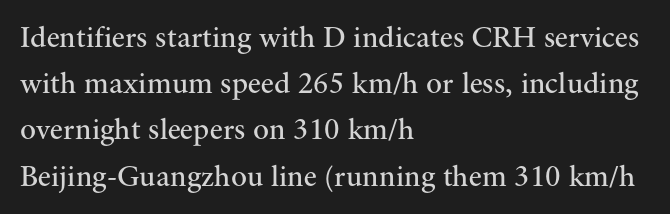
Q: Is the text bold? A: No.
Q: Is the text italic (slanted)? A: No, it is upright.
Q: Is the typeface a serif or a sans-serif typeface? A: Serif.
Q: Is the text underlined? A: No.
Q: How is the paragraph aligned? A: Left-aligned.
Q: Is the spacing between letters normal or unusually wide? A: Normal.
Q: Is the spacing between lines tight, normal or loose? A: Normal.
Q: Width (condensed, normal, or wide)? A: Normal.
Q: Stroke contrast? A: Medium.
Q: x-height? A: Small.
Q: Monospaced? A: No.
